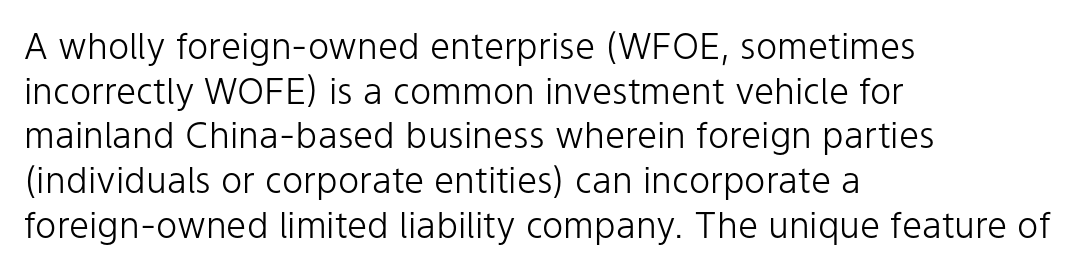
It's the straight-up-and-down kind of type. Type without underlining. Tracking value appears to be zero — textbook default spacing. The passage shown is not bold in any degree.
